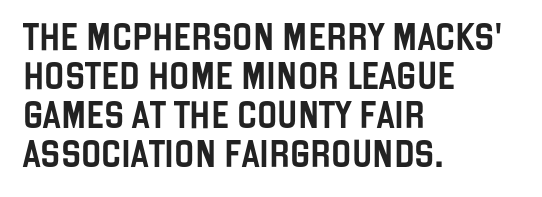
{"italic": "no", "underline": "no", "align": "left", "line_spacing": "normal", "line_spacing_ratio": 1.44, "letter_spacing": "normal", "letter_spacing_em": 0.0, "glyph_px": 27}
